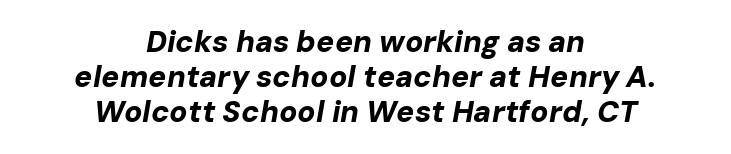
Think of a printed novel: that variable character pitch is what you see here. Set as a true bold cut, around the 700 mark. Decoration check: the copy has no underline. Does extra space separate the letters? No, they use regular spacing.
